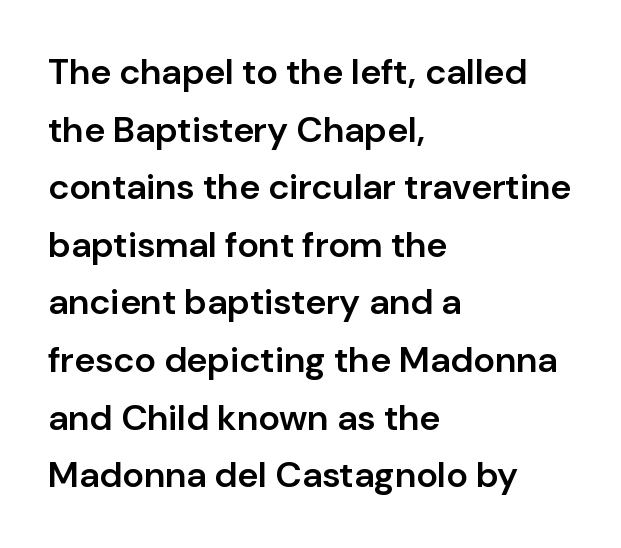
The image shows 36 px semibold sans-serif type, upright; set left-aligned, normal line spacing (1.6x), normal letter spacing, not underlined; low stroke contrast and a medium x-height.
